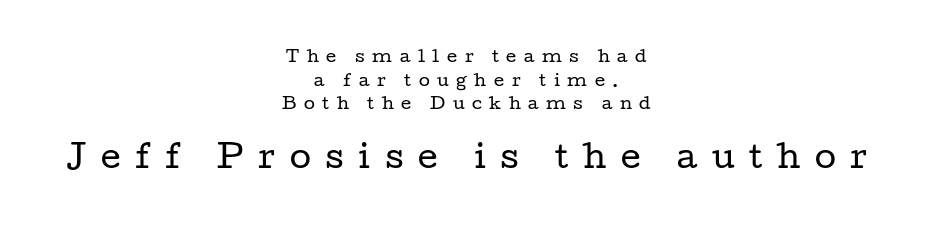
The setting favours the middle, as headings and verse often do. Classification — serif. Just letters on the line, the space beneath them empty. Posture: straight, roman, zero tilt.
